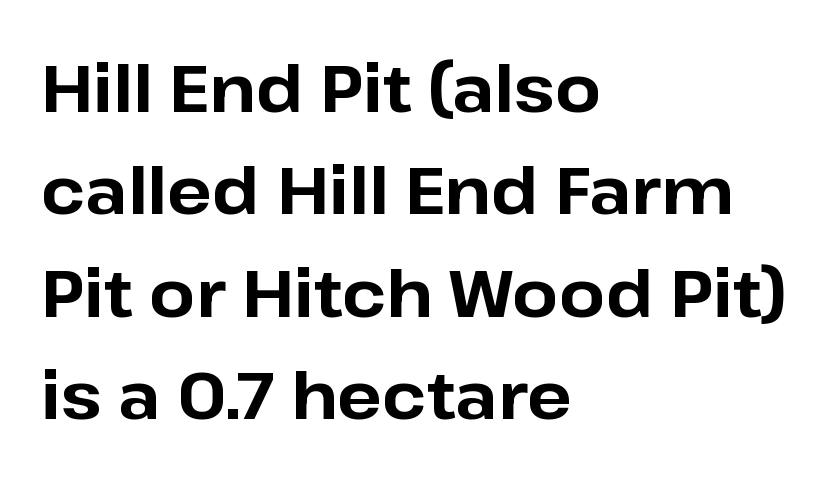
{"serif": "no", "italic": "no", "bold": "yes", "weight": "bold", "width": "normal", "stroke_contrast": "low", "x_height": "medium", "monospaced": "no", "underline": "no", "align": "left", "line_spacing": "normal", "line_spacing_ratio": 1.55, "letter_spacing": "normal", "letter_spacing_em": 0.0, "glyph_px": 66}
